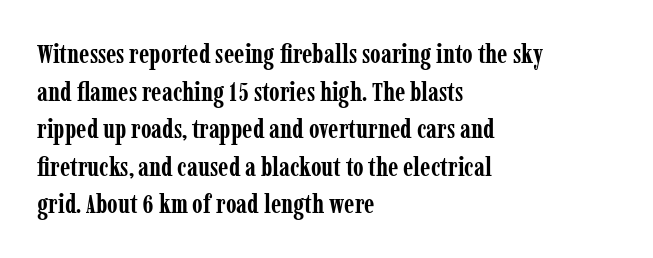
{"italic": "no", "bold": "yes", "underline": "no", "align": "left", "line_spacing": "normal", "line_spacing_ratio": 1.39, "letter_spacing": "normal", "letter_spacing_em": 0.0, "glyph_px": 27}
